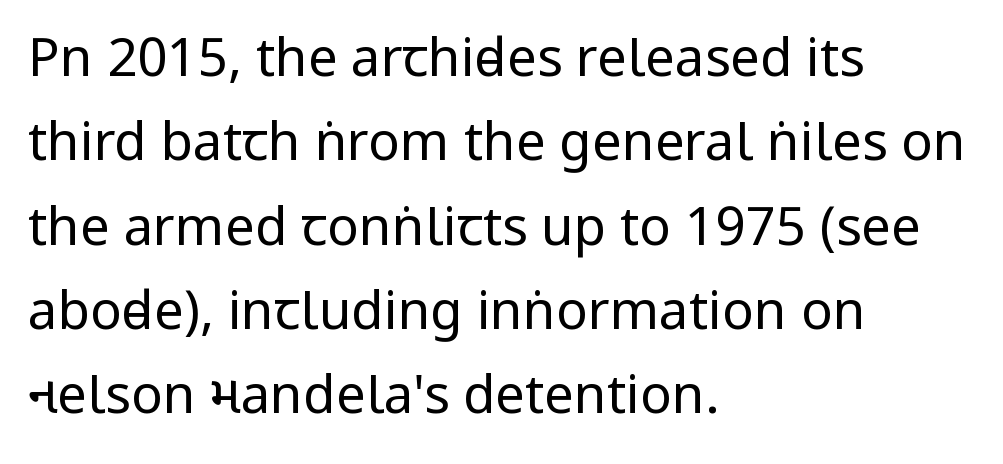
Counters stay open thanks to moderate or lighter strokes. The horizontal fit of the characters is conventional and even. Any mark beneath the type? The region is blank. Does the lettering tilt? It doesn't — this is upright.
